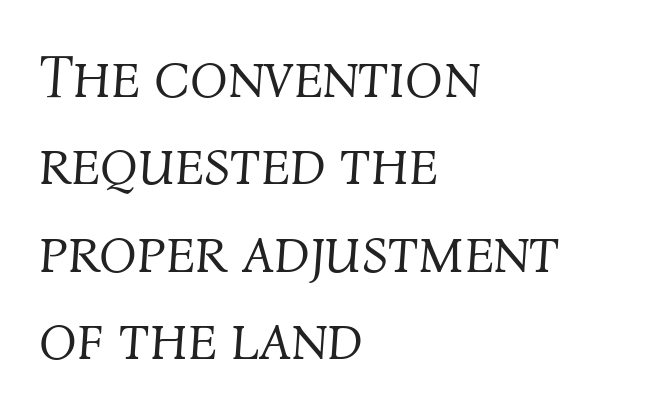
Q: Is the text bold? A: No.
Q: Is the text italic (slanted)? A: Yes, it leans right by about 4 degrees.
Q: Is the text underlined? A: No.
Q: How is the paragraph aligned? A: Left-aligned.
Q: Is the spacing between letters normal or unusually wide? A: Normal.
Q: Is the spacing between lines tight, normal or loose? A: Normal.
Q: Width (condensed, normal, or wide)? A: Normal.
Q: Stroke contrast? A: Medium.
Q: x-height? A: Medium.
Q: Monospaced? A: No.
